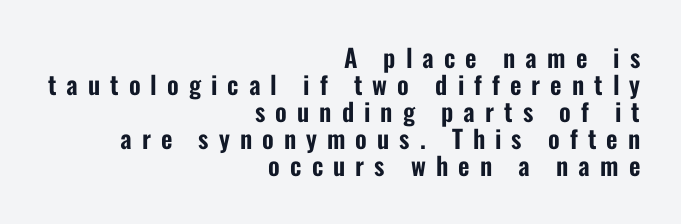
You could only call the tracking loose — the letters float apart. The lines are quadded right. Closely set lines give the paragraph a compact silhouette. The font's upright variant was chosen for this text.
